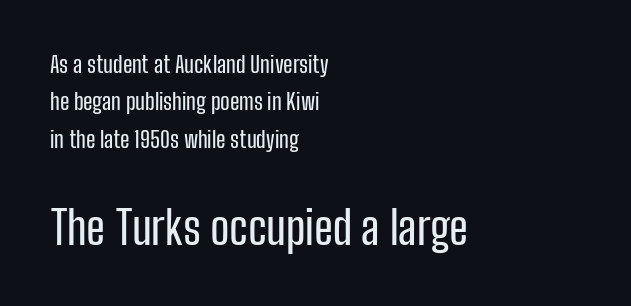
Q: Is the text italic (slanted)? A: No, it is upright.
Q: Is the typeface a serif or a sans-serif typeface? A: Sans-serif.
Q: Is the text underlined? A: No.
Q: How is the paragraph aligned? A: Left-aligned.
Q: Is the spacing between letters normal or unusually wide? A: Normal.
Q: Is the spacing between lines tight, normal or loose? A: Normal.
Q: Which block of text is set in a larger size, the first (top) or the second (bottom)? A: The second (bottom) one.
Q: Width (condensed, normal, or wide)? A: Condensed.
Q: Stroke contrast? A: Low.
Q: x-height? A: Medium.
Q: Monospaced? A: No.
